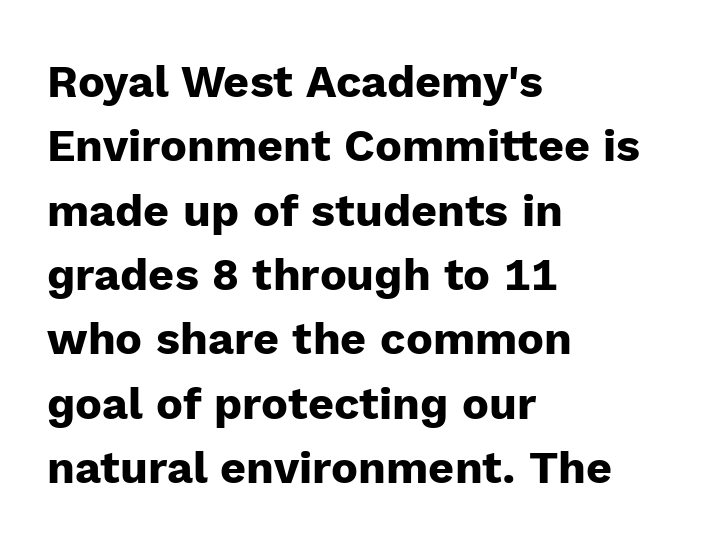
Grotesque or geometric, the face here clearly has no serifs. The face used here is proportionally spaced, like ordinary book or web type. This rendering features lettering with no underline. The axis of the letterforms is exactly vertical.
